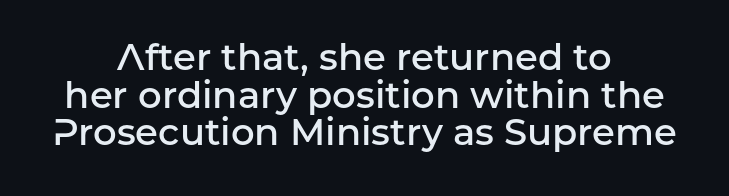
{"serif": "no", "italic": "no", "bold": "semi", "weight": "semibold", "width": "normal", "stroke_contrast": "low", "x_height": "medium", "monospaced": "no", "underline": "no", "align": "center", "line_spacing": "tight", "line_spacing_ratio": 1.02, "letter_spacing": "normal", "letter_spacing_em": 0.0, "glyph_px": 37}
